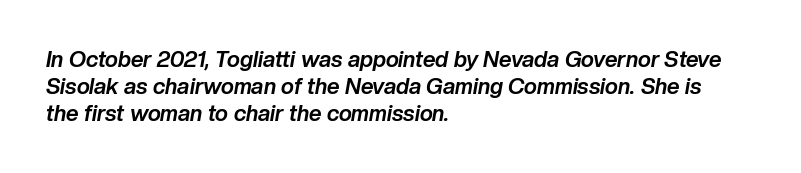
The image shows 22 px bold type, italic (leaning right); set left-aligned, line spacing 1.22x, normal letter spacing, not underlined.
